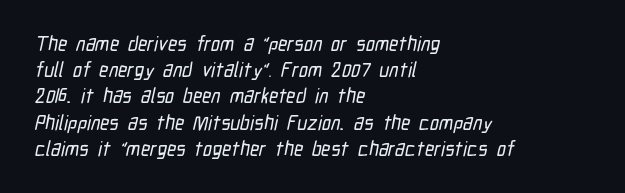
The image shows 20 px text type; set left-aligned, normal line spacing (1.31x), normal letter spacing, not underlined.
